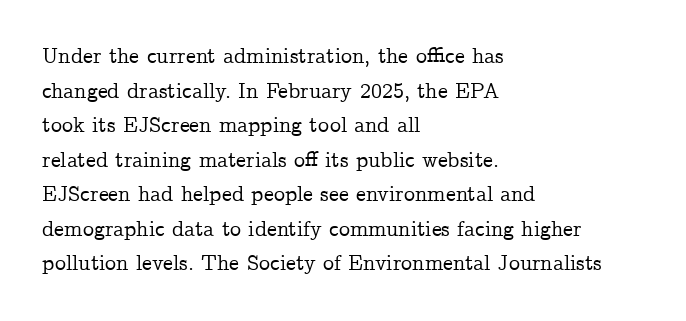
The image shows 22 px text type, upright; set left-aligned, normal line spacing (1.57x), normal letter spacing, not underlined.
